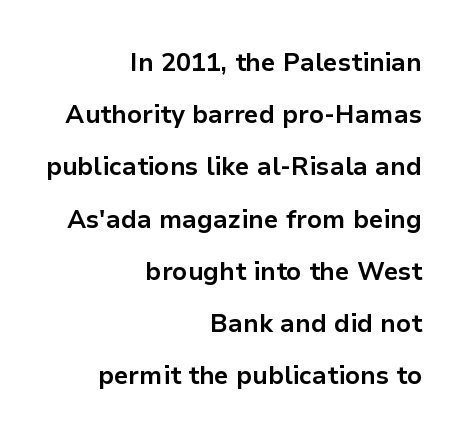
The lines are spread far apart with generous leading. If you drew a ruler down the right edge, every line would touch it. Italic: no, the glyphs are upright roman. No word sits above an underline. This rendering leaves character spacing at its baseline value. Each glyph is drawn with heavy, bold strokes.
